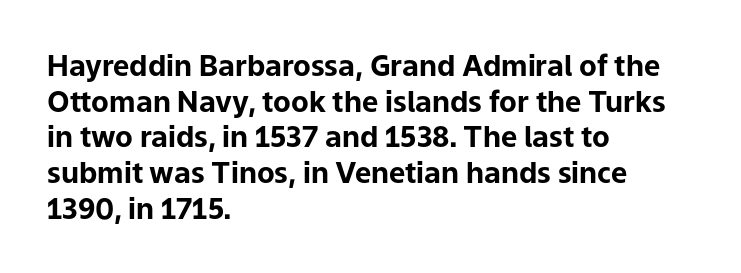
Q: Is the text bold? A: Yes.
Q: Is the text italic (slanted)? A: No, it is upright.
Q: Is the typeface a serif or a sans-serif typeface? A: Sans-serif.
Q: Is the text underlined? A: No.
Q: How is the paragraph aligned? A: Left-aligned.
Q: Is the spacing between letters normal or unusually wide? A: Normal.
Q: Width (condensed, normal, or wide)? A: Normal.
Q: Stroke contrast? A: Low.
Q: x-height? A: Medium.
Q: Monospaced? A: No.
